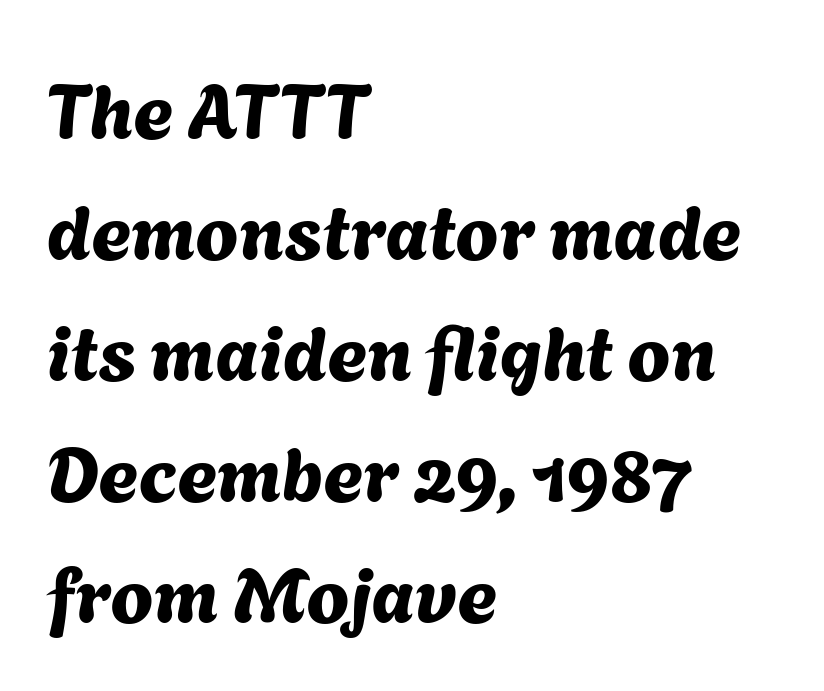
Character widths vary here, with narrow letters taking less room than wide ones. Caption: multi-line text, flush left, ragged right. Regarding serifs, this sample does without them. Does the leading feel generous? No, just average.
